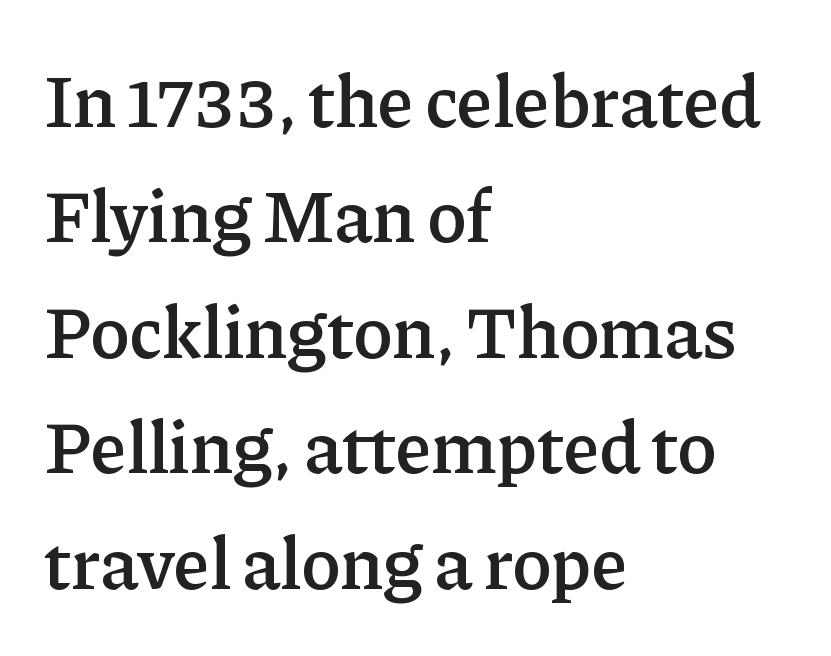
Q: Is the text bold? A: Semi-bold.
Q: Is the text italic (slanted)? A: No, it is upright.
Q: Is the typeface a serif or a sans-serif typeface? A: Serif.
Q: Is the text underlined? A: No.
Q: How is the paragraph aligned? A: Left-aligned.
Q: Is the spacing between letters normal or unusually wide? A: Normal.
Q: Is the spacing between lines tight, normal or loose? A: Normal.
Q: Width (condensed, normal, or wide)? A: Normal.
Q: Stroke contrast? A: Low.
Q: x-height? A: Medium.
Q: Monospaced? A: No.
